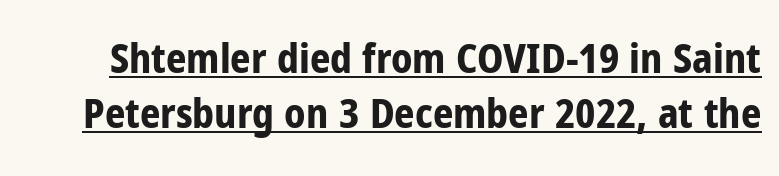
{"serif": "no", "italic": "no", "bold": "yes", "weight": "bold", "width": "condensed", "stroke_contrast": "low", "x_height": "medium", "monospaced": "no", "underline": "yes", "line_spacing": "normal", "line_spacing_ratio": 1.37, "letter_spacing": "normal", "letter_spacing_em": 0.0, "glyph_px": 40}
